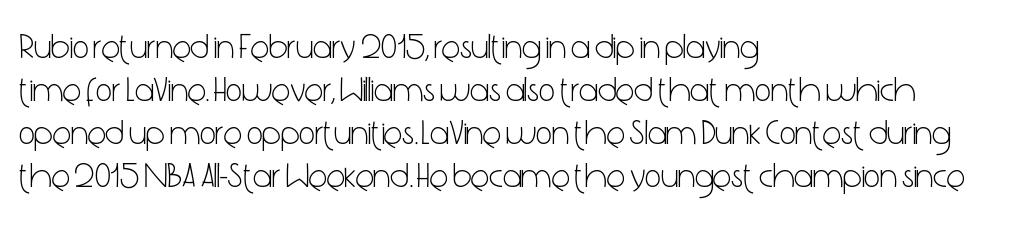
The image shows 35 px light, condensed sans-serif type, upright; set left-aligned, line spacing 1.23x, normal letter spacing, not underlined; low stroke contrast and a medium x-height.
